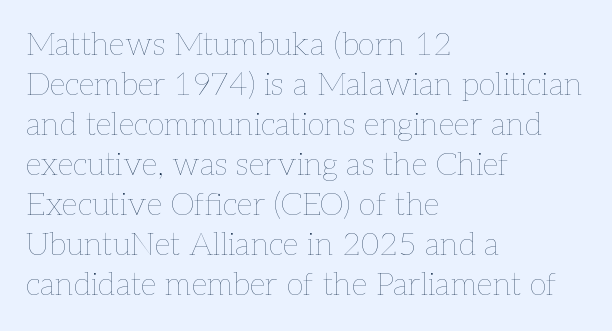
{"italic": "no", "bold": "no", "weight": "thin", "width": "normal", "stroke_contrast": "low", "x_height": "medium", "monospaced": "no", "underline": "no", "align": "left", "line_spacing": "normal", "line_spacing_ratio": 1.25, "letter_spacing": "normal", "letter_spacing_em": 0.0, "glyph_px": 32}
